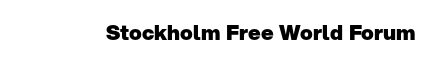
{"italic": "no", "bold": "yes", "underline": "no", "letter_spacing": "normal", "letter_spacing_em": 0.0, "glyph_px": 21}
